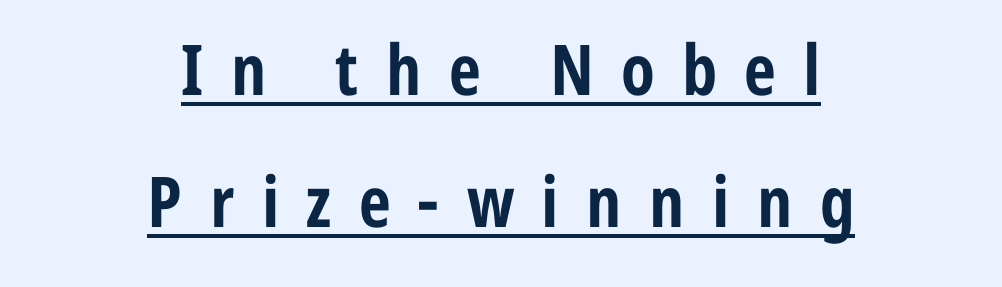
Honestly, the letter spacing is so wide it's the main thing you notice. The compositor balanced each line on the midline. Like a heading marked for emphasis, these lines bear an underscore. The face used here is a sans, in the tradition of grotesques and geometrics. The rendering uses a bold face; every stroke is thick and dark. The lettering stays uniformly vertical, giving the passage a roman look.
